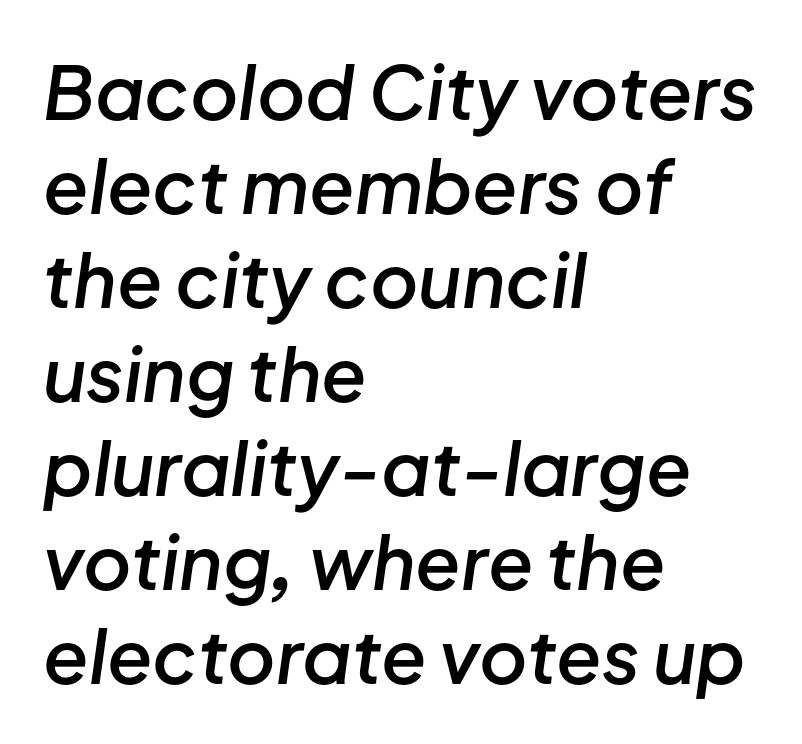
Inter-character spacing is left at the font's built-in metrics. Quick note: underline off. Slightly chunky letters — semibold, I'd say, not full bold. Every row of glyphs begins at an identical x-position on the left. Is this a fixed-width face? No — the glyphs have proportional, varying widths. Compared with typical paragraphs, the rows here are spaced about the same.
